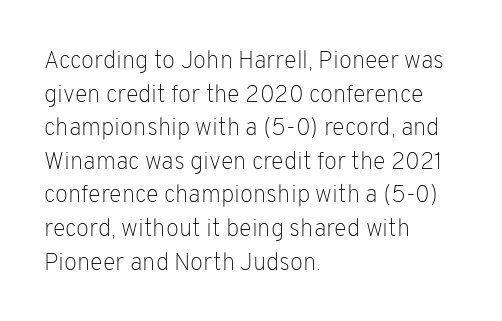
The image shows 24 px text type, upright; set left-aligned, normal line spacing (1.4x), normal letter spacing, not underlined.
